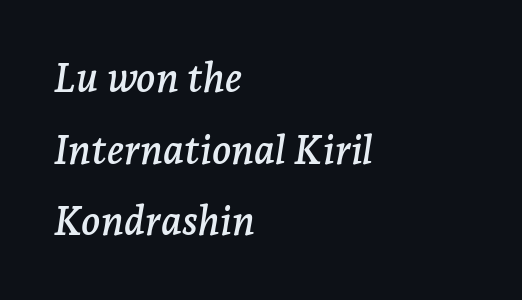
Q: Is the text italic (slanted)? A: Yes, it leans right by about 7 degrees.
Q: Is the typeface a serif or a sans-serif typeface? A: Serif.
Q: Is the text underlined? A: No.
Q: How is the paragraph aligned? A: Left-aligned.
Q: Is the spacing between letters normal or unusually wide? A: Normal.
Q: Width (condensed, normal, or wide)? A: Normal.
Q: Stroke contrast? A: Low.
Q: x-height? A: Medium.
Q: Monospaced? A: No.
